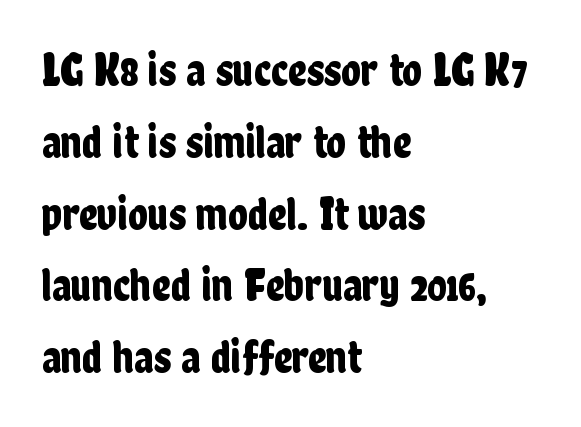
{"serif": "no", "italic": "no", "width": "condensed", "stroke_contrast": "low", "x_height": "medium", "monospaced": "no", "underline": "no", "align": "left", "line_spacing": "normal", "line_spacing_ratio": 1.56, "letter_spacing": "normal", "letter_spacing_em": 0.0, "glyph_px": 46}
